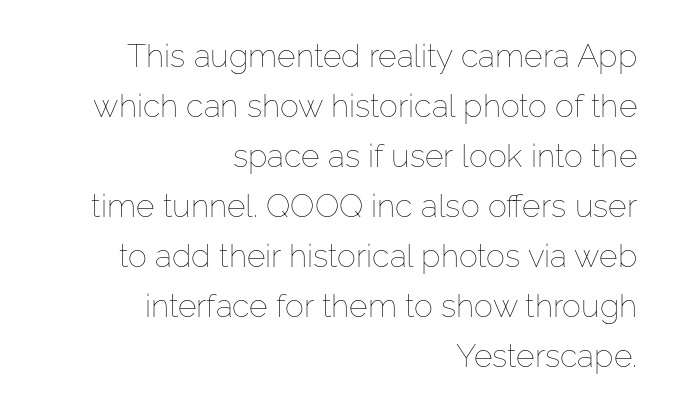
The image shows 32 px thin type, upright; set right-aligned, normal line spacing (1.56x), normal letter spacing, not underlined; low stroke contrast and a medium x-height.
